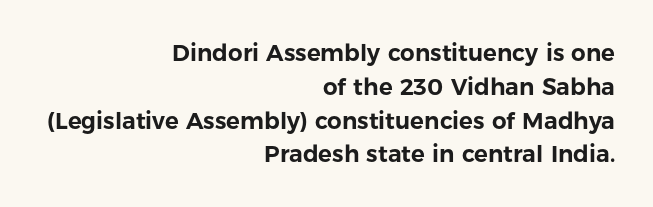
Q: Is the text italic (slanted)? A: No, it is upright.
Q: Is the text underlined? A: No.
Q: How is the paragraph aligned? A: Right-aligned.
Q: Is the spacing between letters normal or unusually wide? A: Normal.
Q: Is the spacing between lines tight, normal or loose? A: Normal.
